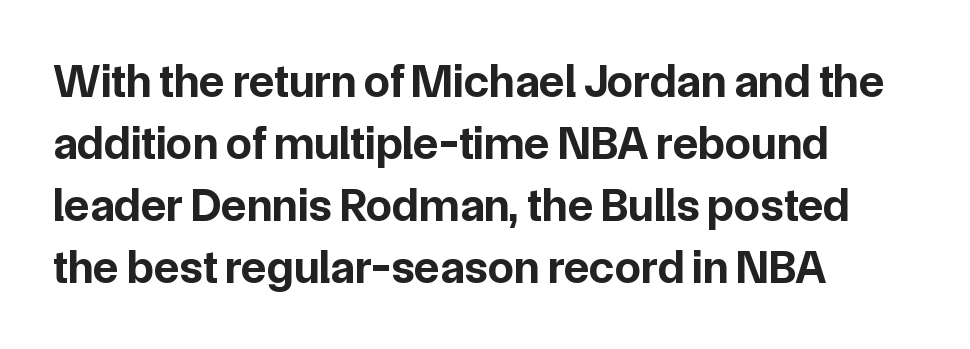
{"serif": "no", "italic": "no", "bold": "yes", "weight": "bold", "width": "normal", "stroke_contrast": "low", "x_height": "medium", "monospaced": "no", "underline": "no", "align": "left", "line_spacing": "normal", "line_spacing_ratio": 1.32, "letter_spacing": "normal", "letter_spacing_em": 0.0, "glyph_px": 47}
